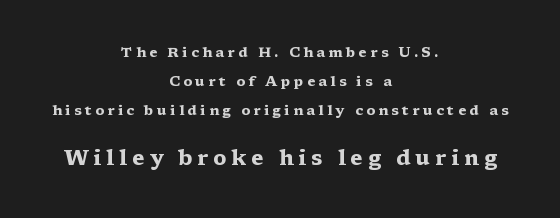
Look at the tracking — it's clearly loosened, letters drifting apart. The passage shown is not underscored anywhere. The face used here has the dense, thick strokes of a bold. Size contrast runs from small at the top to large at the bottom.
